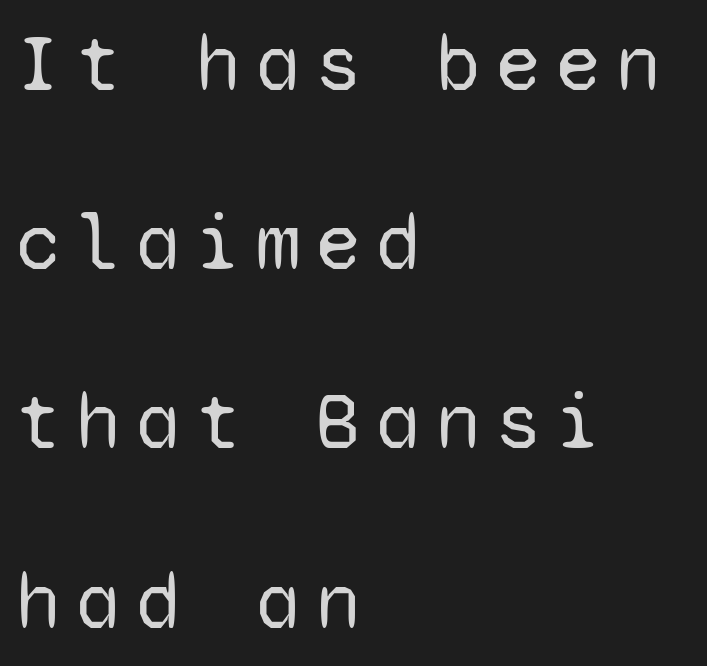
{"serif": "no", "italic": "no", "bold": "no", "weight": "regular", "width": "normal", "stroke_contrast": "low", "x_height": "medium", "monospaced": "yes", "underline": "no", "align": "left", "line_spacing": "loose", "line_spacing_ratio": 2.24, "letter_spacing": "wide", "letter_spacing_em": 0.2, "glyph_px": 80}
